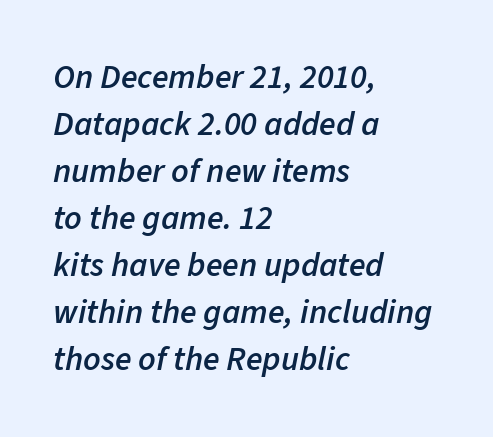
The text block is weighted toward the left margin, trailing off unevenly rightward. The rows are spaced the way most documents space them. As a designer I'd log this as weight 600, semibold. The area under the type is left untouched.
